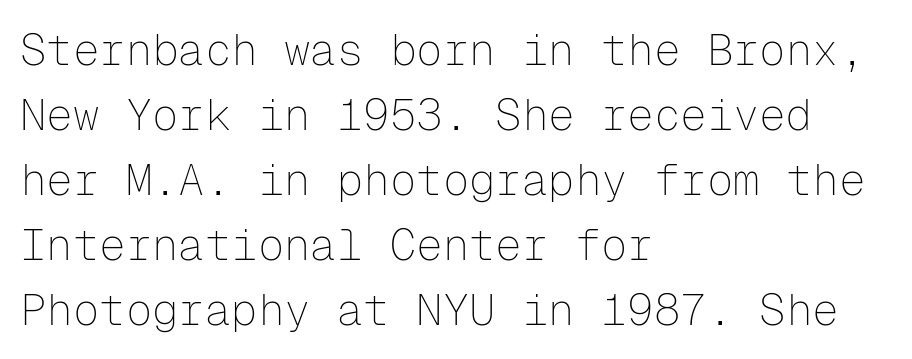
The image shows 44 px thin sans-serif type, upright, monospaced; set left-aligned, normal line spacing (1.48x), normal letter spacing, not underlined; low stroke contrast and a medium x-height.
